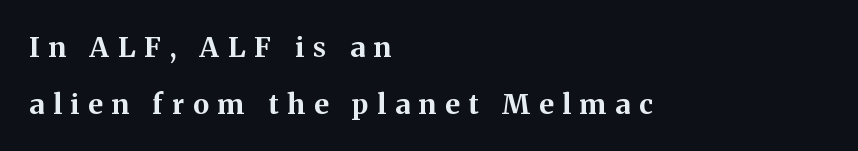
{"serif": "yes", "italic": "no", "bold": "yes", "weight": "bold", "width": "normal", "stroke_contrast": "medium", "x_height": "medium", "monospaced": "no", "underline": "no", "align": "left", "line_spacing": "loose", "line_spacing_ratio": 2.02, "letter_spacing": "wide", "letter_spacing_em": 0.32, "glyph_px": 28}
